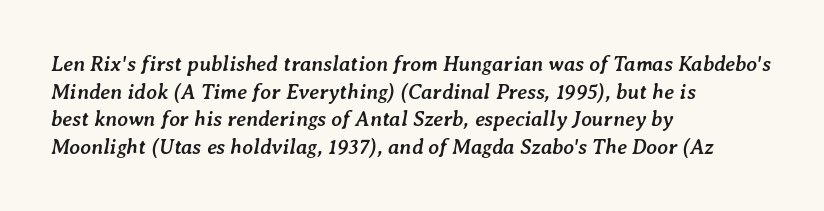
{"italic": "yes", "lean": "right", "slant_degrees": 7, "bold": "yes", "underline": "no", "align": "left", "line_spacing": "normal", "line_spacing_ratio": 1.32, "letter_spacing": "normal", "letter_spacing_em": 0.0, "glyph_px": 21}
